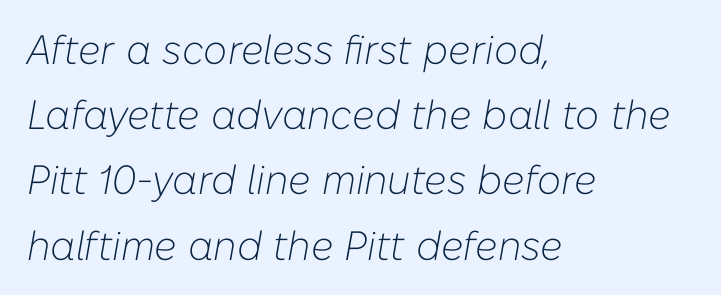
The image shows 41 px light type, italic (leaning right); set left-aligned, normal line spacing (1.59x), normal letter spacing, not underlined; low stroke contrast and a medium x-height.
